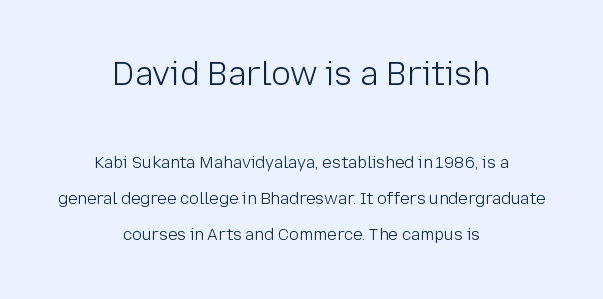
{"serif": "no", "italic": "no", "bold": "no", "weight": "light", "width": "normal", "stroke_contrast": "low", "x_height": "medium", "monospaced": "no", "underline": "no", "align": "center", "line_spacing": "loose", "line_spacing_ratio": 2.25, "letter_spacing": "normal", "letter_spacing_em": 0.0, "larger_block": "first", "size_ratio": 2.0, "glyph_px": 32}
